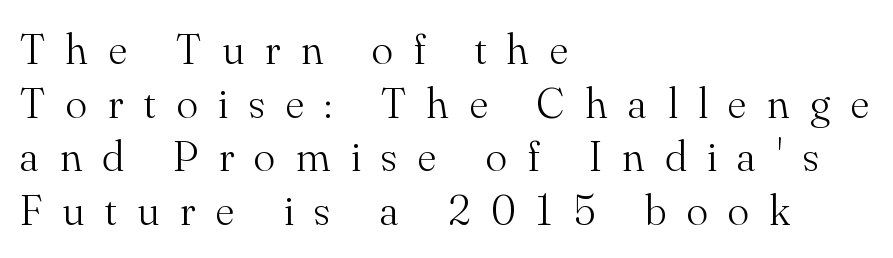
{"serif": "yes", "italic": "no", "bold": "no", "weight": "light", "width": "normal", "stroke_contrast": "medium", "x_height": "small", "monospaced": "no", "underline": "no", "align": "left", "line_spacing_ratio": 1.22, "letter_spacing": "wide", "letter_spacing_em": 0.48, "glyph_px": 44}
